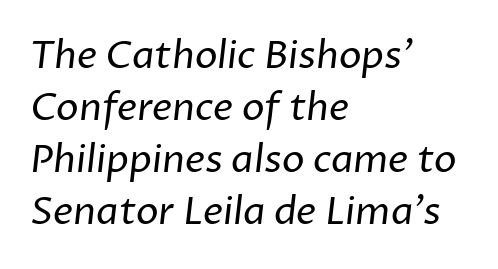
The image shows 38 px regular-weight sans-serif type; set left-aligned, normal line spacing (1.37x), normal letter spacing, not underlined; low stroke contrast and a medium x-height.
